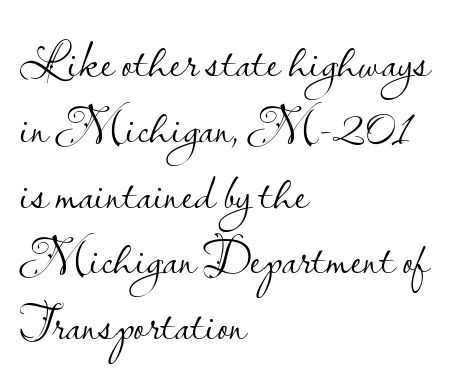
The image shows 51 px light sans-serif type; set left-aligned, normal line spacing (1.29x), normal letter spacing, not underlined; low stroke contrast and a small x-height.
